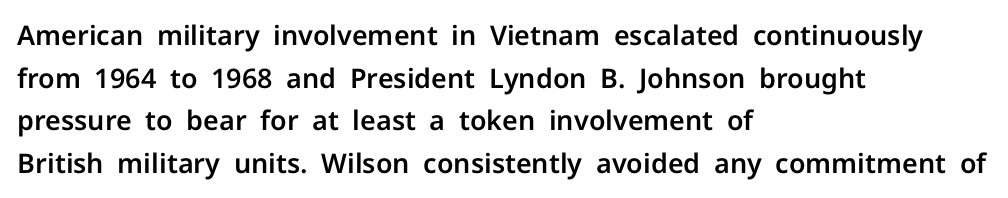
{"italic": "no", "underline": "no", "align": "left", "line_spacing": "normal", "line_spacing_ratio": 1.58, "letter_spacing": "normal", "letter_spacing_em": 0.0, "glyph_px": 27}
